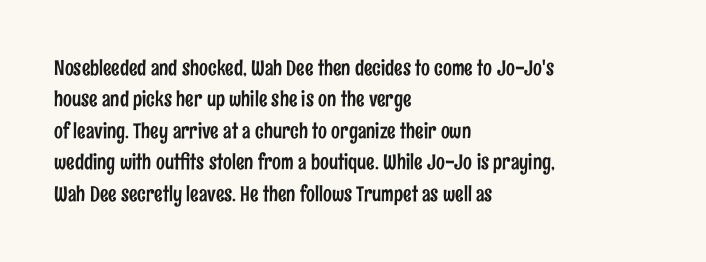
{"italic": "no", "underline": "no", "align": "left", "line_spacing": "normal", "line_spacing_ratio": 1.5, "letter_spacing": "normal", "letter_spacing_em": 0.0, "glyph_px": 21}
